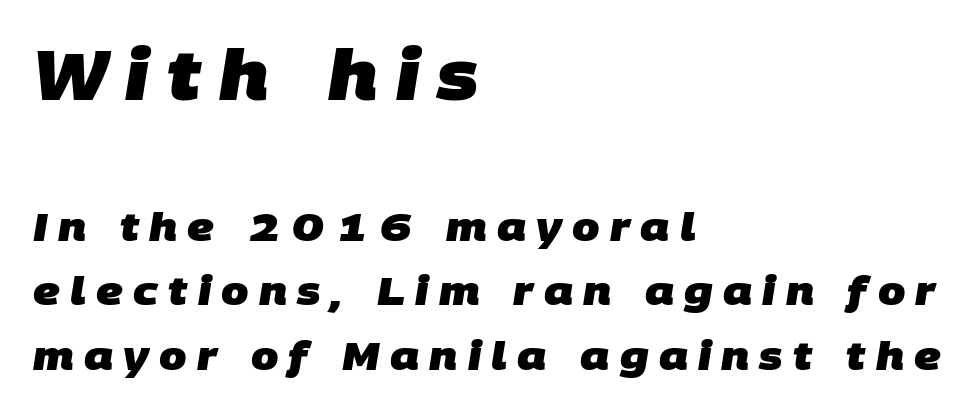
Q: Is the text bold? A: Yes.
Q: Is the typeface a serif or a sans-serif typeface? A: Sans-serif.
Q: Is the text underlined? A: No.
Q: How is the paragraph aligned? A: Left-aligned.
Q: Is the spacing between letters normal or unusually wide? A: Unusually wide.
Q: Is the spacing between lines tight, normal or loose? A: Normal.
Q: Which block of text is set in a larger size, the first (top) or the second (bottom)? A: The first (top) one.
Q: Width (condensed, normal, or wide)? A: Normal.
Q: Stroke contrast? A: Low.
Q: x-height? A: Large.
Q: Monospaced? A: No.
